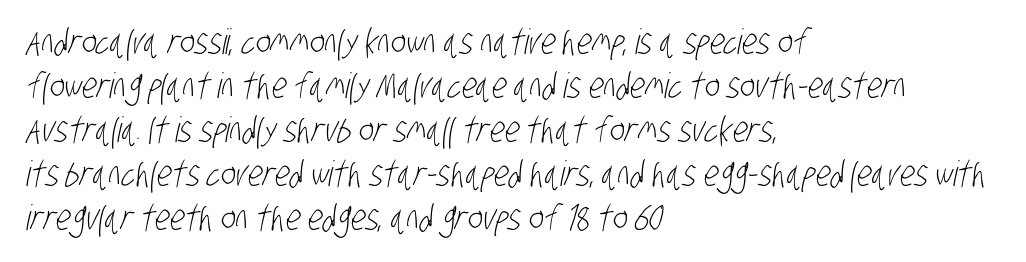
Q: Is the text bold? A: No.
Q: Is the typeface a serif or a sans-serif typeface? A: Sans-serif.
Q: Is the text underlined? A: No.
Q: How is the paragraph aligned? A: Left-aligned.
Q: Is the spacing between letters normal or unusually wide? A: Normal.
Q: Is the spacing between lines tight, normal or loose? A: Normal.
Q: Width (condensed, normal, or wide)? A: Condensed.
Q: Stroke contrast? A: Low.
Q: x-height? A: Large.
Q: Monospaced? A: No.
